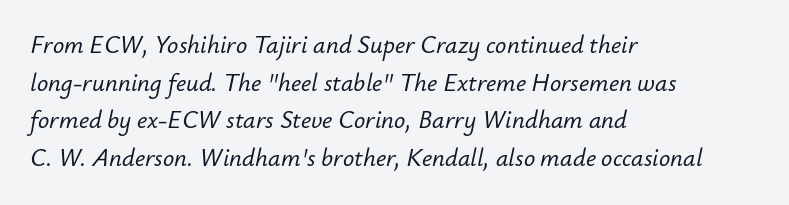
The image shows 25 px text type, italic (leaning right); set left-aligned, normal line spacing (1.51x), normal letter spacing, not underlined.
